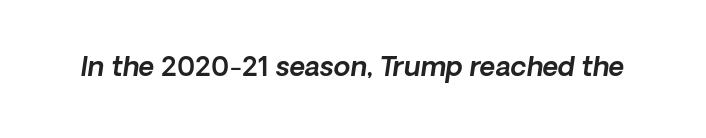
{"italic": "yes", "lean": "right", "slant_degrees": 8, "underline": "no", "letter_spacing": "normal", "letter_spacing_em": 0.0, "glyph_px": 27}
